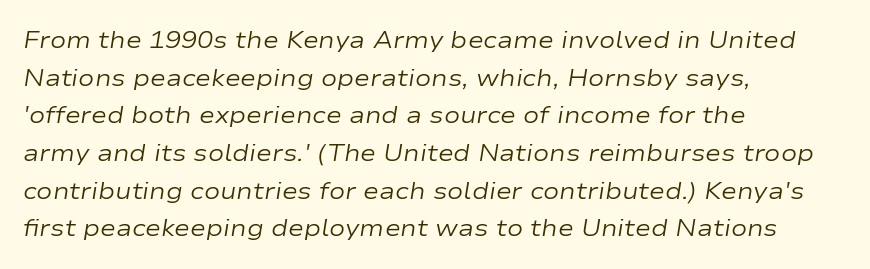
Is this a heavy cut? Hardly; it is regular or lighter. There's an unmistakable incline to the writing here. Short note: letters normally spaced. The rag falls on the right side of this text block.
